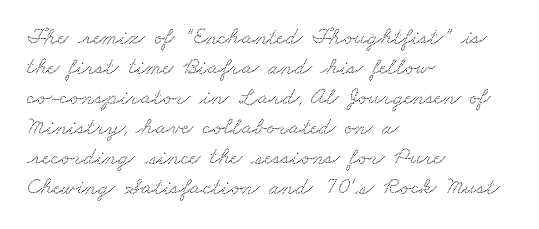
Regular leading. Leftover space on each line is placed entirely after the last word. The strip under each line holds only bare page. How are the letters spaced? Ordinarily, with no added tracking.
